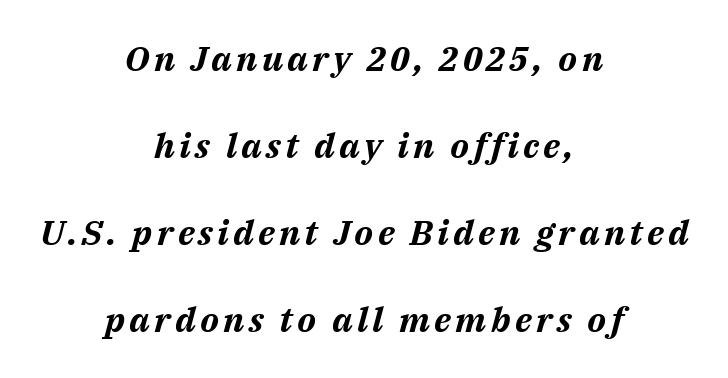
Q: Is the text bold? A: Yes.
Q: Is the text italic (slanted)? A: Yes, it leans right by about 14 degrees.
Q: Is the text underlined? A: No.
Q: How is the paragraph aligned? A: Centered.
Q: Is the spacing between lines tight, normal or loose? A: Loose.
Q: Width (condensed, normal, or wide)? A: Normal.
Q: Stroke contrast? A: Medium.
Q: x-height? A: Medium.
Q: Monospaced? A: No.
